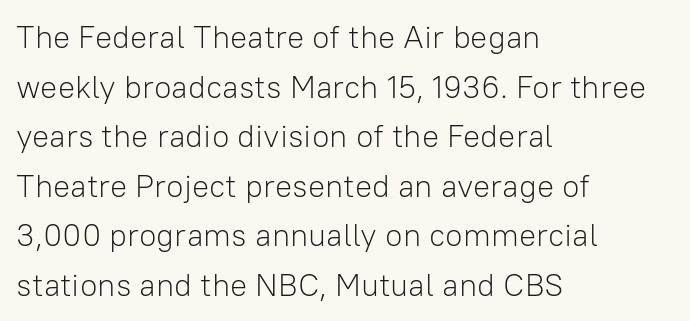
{"serif": "no", "italic": "no", "bold": "no", "weight": "light", "width": "normal", "stroke_contrast": "low", "x_height": "medium", "monospaced": "no", "underline": "no", "align": "left", "line_spacing": "normal", "line_spacing_ratio": 1.55, "letter_spacing": "normal", "letter_spacing_em": 0.0, "glyph_px": 32}
